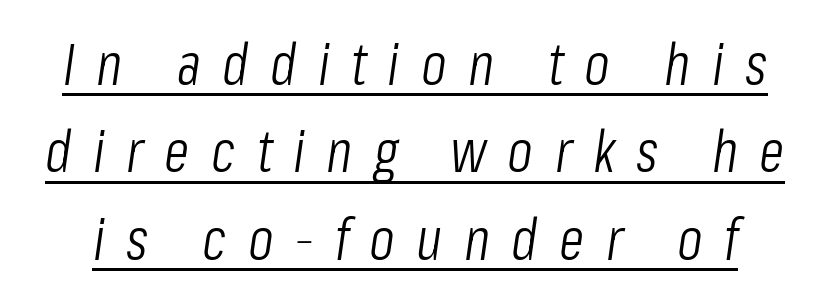
The image shows 59 px light, condensed type, italic (leaning right); set normal line spacing (1.48x), unusually wide letter spacing (+0.36 em), underlined; low stroke contrast and a medium x-height.
